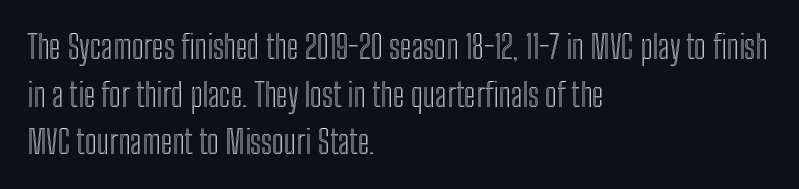
The image shows 32 px condensed type, upright; set left-aligned, normal line spacing (1.49x), normal letter spacing, not underlined; a medium x-height.
